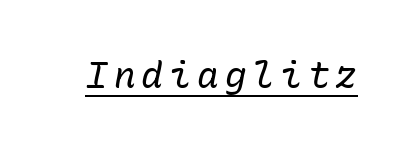
Q: Is the text bold? A: No.
Q: Is the text italic (slanted)? A: Yes, it leans right by about 10 degrees.
Q: Is the text underlined? A: Yes.
Q: Width (condensed, normal, or wide)? A: Normal.
Q: Stroke contrast? A: Low.
Q: x-height? A: Medium.
Q: Monospaced? A: Yes.
